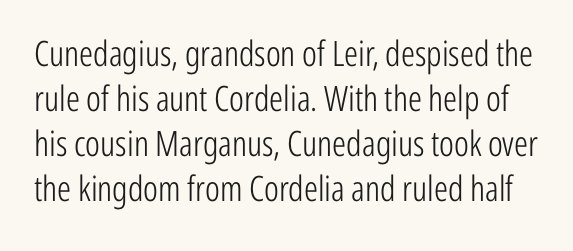
The image shows 35 px light, condensed sans-serif type, upright; set normal line spacing (1.29x), normal letter spacing, not underlined; low stroke contrast and a medium x-height.
